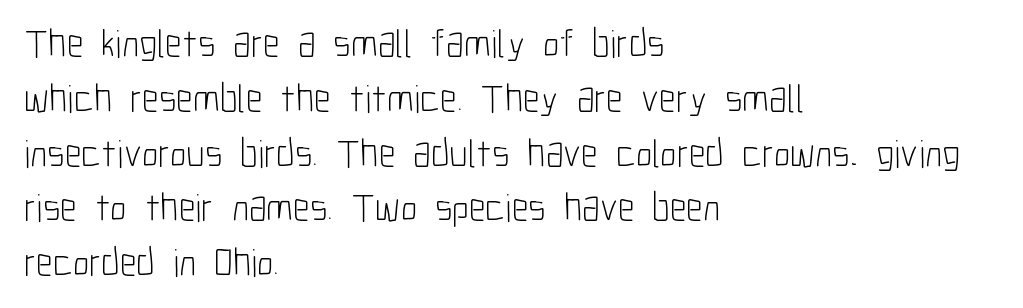
{"serif": "no", "italic": "no", "bold": "no", "weight": "light", "width": "condensed", "stroke_contrast": "low", "x_height": "medium", "monospaced": "no", "underline": "no", "align": "left", "line_spacing": "normal", "line_spacing_ratio": 1.37, "letter_spacing": "normal", "letter_spacing_em": 0.0, "glyph_px": 40}
